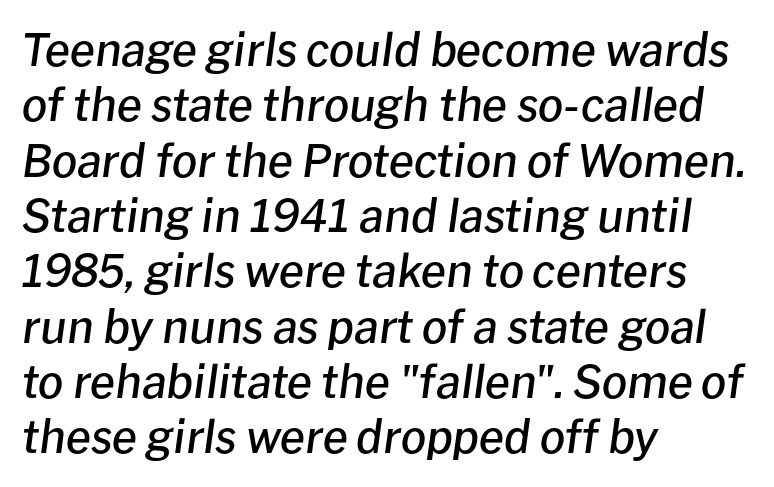
Q: Is the text bold? A: Semi-bold.
Q: Is the text italic (slanted)? A: Yes, it leans right by about 8 degrees.
Q: Is the text underlined? A: No.
Q: How is the paragraph aligned? A: Left-aligned.
Q: Is the spacing between letters normal or unusually wide? A: Normal.
Q: Width (condensed, normal, or wide)? A: Normal.
Q: Stroke contrast? A: Low.
Q: x-height? A: Medium.
Q: Monospaced? A: No.
